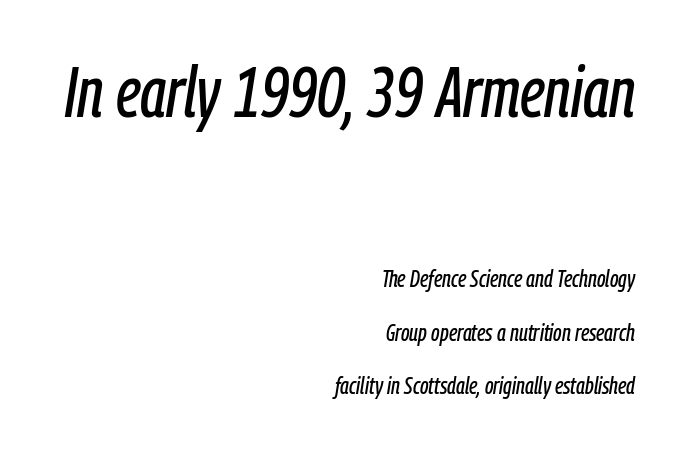
The leading is generous, giving the passage an open texture. The glyphs are unaccompanied by any horizontal stroke below them. Style check: oblique. Size contrast runs from large at the top to small at the bottom.
